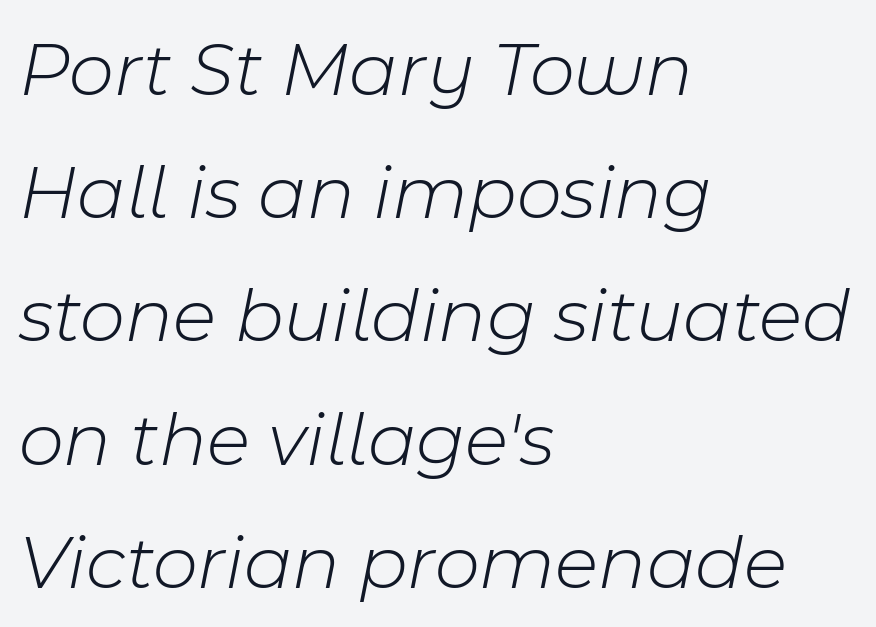
{"italic": "yes", "lean": "right", "slant_degrees": 11, "bold": "no", "weight": "light", "width": "normal", "stroke_contrast": "low", "x_height": "medium", "monospaced": "no", "underline": "no", "align": "left", "line_spacing": "normal", "line_spacing_ratio": 1.58, "letter_spacing": "normal", "letter_spacing_em": 0.0, "glyph_px": 78}
